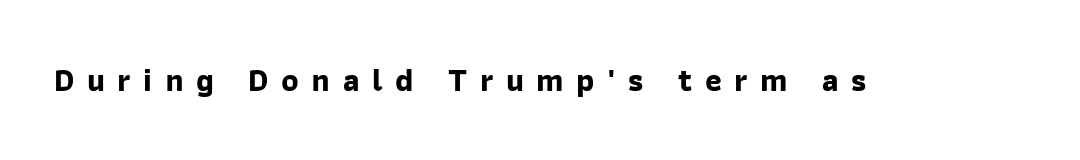
{"serif": "no", "bold": "yes", "weight": "bold", "width": "normal", "stroke_contrast": "low", "x_height": "medium", "monospaced": "no", "underline": "no", "letter_spacing": "wide", "letter_spacing_em": 0.39, "glyph_px": 32}
